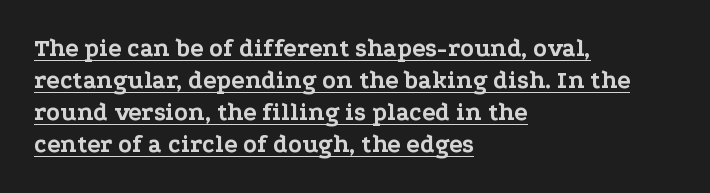
In CSS terms this would be text-align: left. Whoever set this chose a conventional vertical rhythm. The letters stand upright; this is a roman face. The tracking reads as untouched default to a designer's eye. The lettering is marked with a stroke running underneath it. The typesetting leans heavy: a genuine bold.
